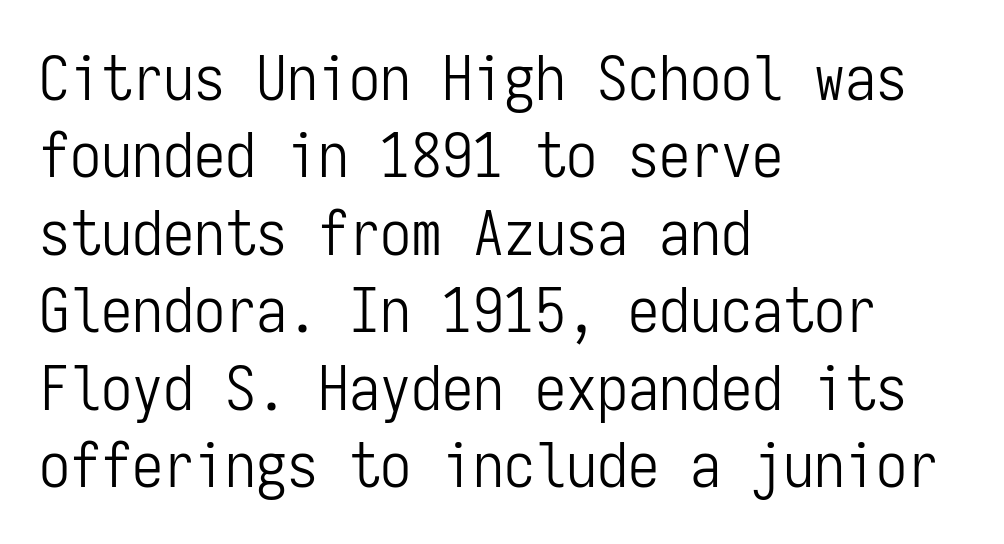
Here the glyphs are tracked normally, forming tight word shapes. Bold? No — there's no thickening of the strokes. Only glyphs here, with clear space below each row. The rendering uses typewriter-style spacing with identical character cells. Every stem runs plumb, perpendicular to the baseline. Serifs: no, the terminals of the letterforms are clean.
